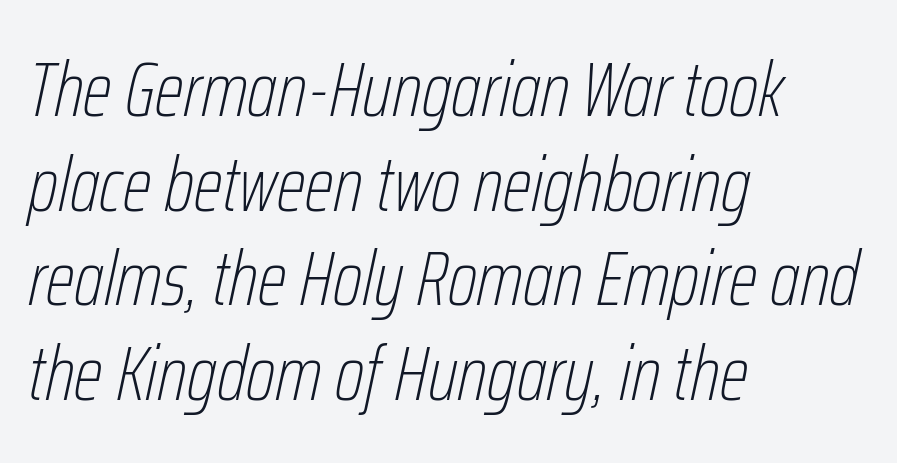
{"italic": "yes", "lean": "right", "slant_degrees": 12, "bold": "no", "weight": "thin", "width": "condensed", "stroke_contrast": "low", "x_height": "medium", "monospaced": "no", "underline": "no", "align": "left", "line_spacing_ratio": 1.23, "letter_spacing": "normal", "letter_spacing_em": 0.0, "glyph_px": 77}
